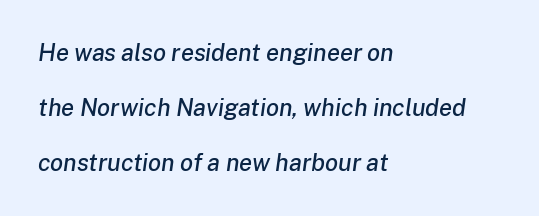
Q: Is the text italic (slanted)? A: Yes, it leans right by about 8 degrees.
Q: Is the text underlined? A: No.
Q: How is the paragraph aligned? A: Left-aligned.
Q: Is the spacing between letters normal or unusually wide? A: Normal.
Q: Is the spacing between lines tight, normal or loose? A: Loose.
